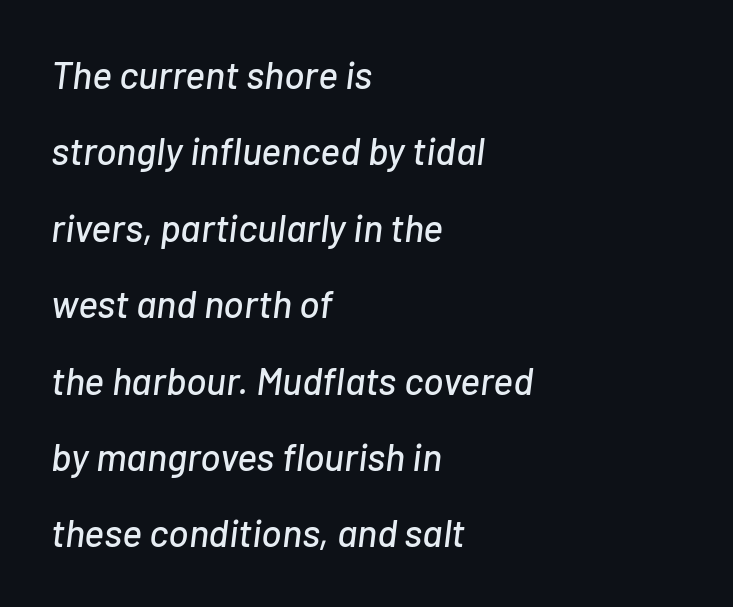
The image shows 38 px text type, italic (leaning right); set left-aligned, loose line spacing (2.01x), normal letter spacing, not underlined; low stroke contrast and a medium x-height.
